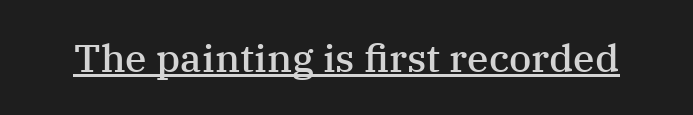
The image shows 39 px semibold serif type, upright; set normal letter spacing, underlined; medium stroke contrast and a medium x-height.
